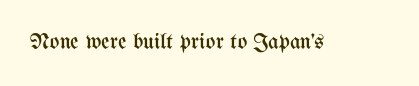
Q: Is the text bold? A: No.
Q: Is the text italic (slanted)? A: No, it is upright.
Q: Is the text underlined? A: No.
Q: Is the spacing between letters normal or unusually wide? A: Normal.
